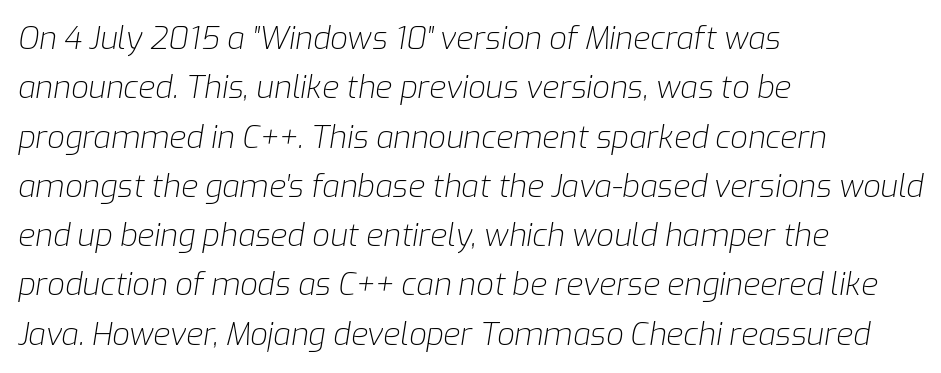
The lines sit at an ordinary, default distance from one another. You can tell it's italic because the verticals aren't actually vertical. The letterforms sit shoulder to shoulder at normal distance. The weight would be labelled regular, book, light, or lighter still.
